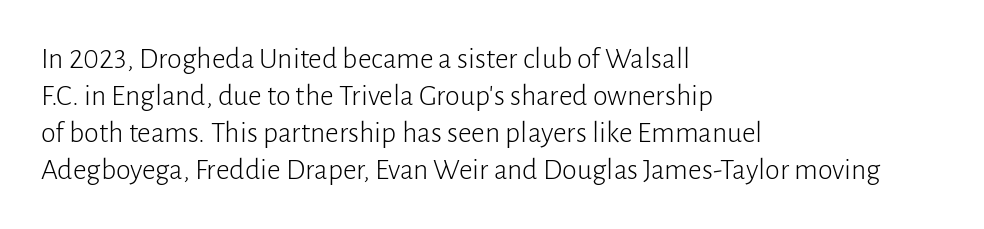
The image shows 30 px light sans-serif type, upright; set left-aligned, line spacing 1.23x, normal letter spacing, not underlined; low stroke contrast and a medium x-height.
